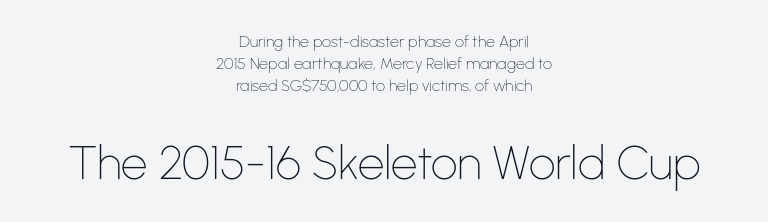
{"serif": "no", "italic": "no", "bold": "no", "weight": "thin", "width": "normal", "stroke_contrast": "low", "x_height": "medium", "monospaced": "no", "underline": "no", "align": "center", "line_spacing": "normal", "line_spacing_ratio": 1.36, "letter_spacing": "normal", "letter_spacing_em": 0.0, "larger_block": "second", "size_ratio": 2.94, "glyph_px": 47}
